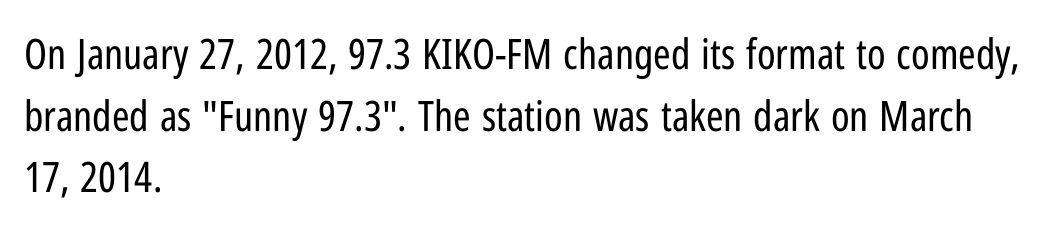
Q: Is the text bold? A: No.
Q: Is the text italic (slanted)? A: No, it is upright.
Q: Is the typeface a serif or a sans-serif typeface? A: Sans-serif.
Q: Is the text underlined? A: No.
Q: How is the paragraph aligned? A: Left-aligned.
Q: Is the spacing between letters normal or unusually wide? A: Normal.
Q: Is the spacing between lines tight, normal or loose? A: Normal.
Q: Width (condensed, normal, or wide)? A: Condensed.
Q: Stroke contrast? A: Low.
Q: x-height? A: Medium.
Q: Monospaced? A: No.
